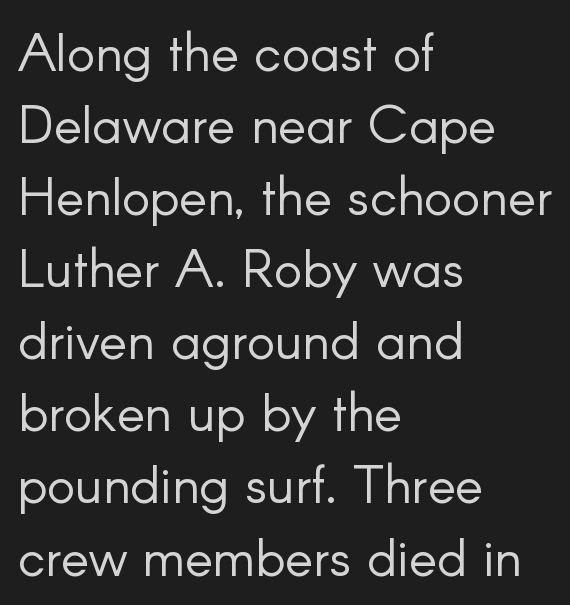
Is this a heavy cut? Hardly; it is regular or lighter. Spacing between characters is what you'd get straight out of the box. The rendering uses natural spacing where letterforms have individual widths. Are there feet on the stems? There aren't — it's a sans.
